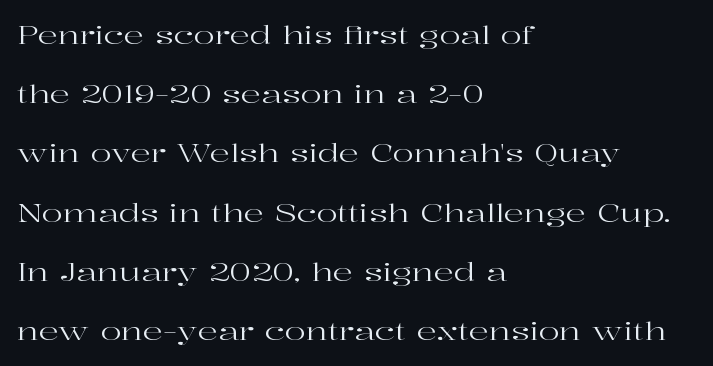
Q: Is the text bold? A: No.
Q: Is the text italic (slanted)? A: No, it is upright.
Q: Is the text underlined? A: No.
Q: How is the paragraph aligned? A: Left-aligned.
Q: Is the spacing between letters normal or unusually wide? A: Normal.
Q: Is the spacing between lines tight, normal or loose? A: Loose.
